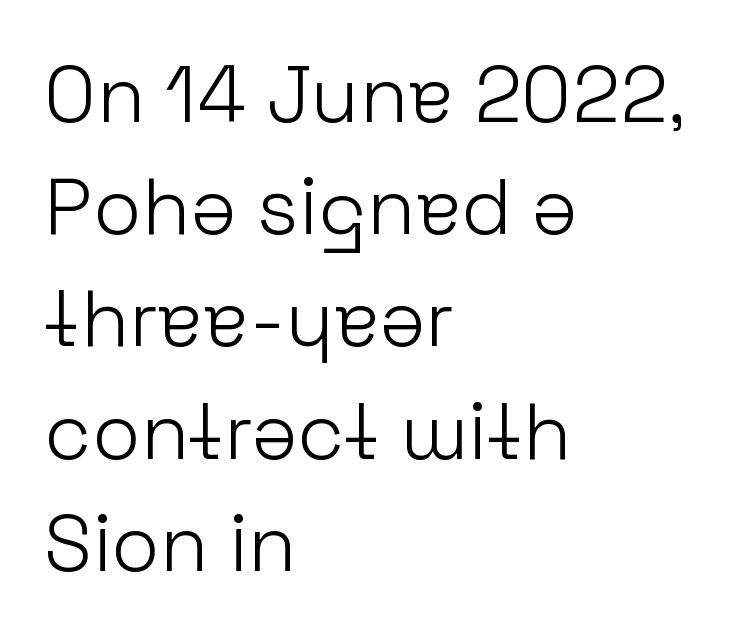
The image shows 79 px light sans-serif type, upright; set left-aligned, normal line spacing (1.42x), normal letter spacing, not underlined; low stroke contrast and a medium x-height.
